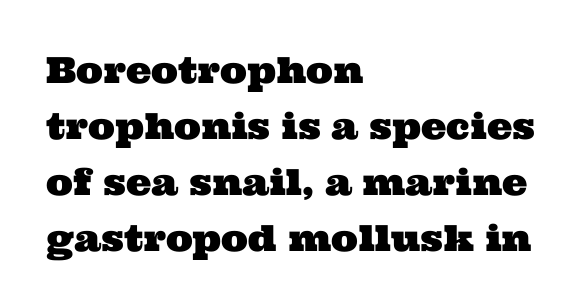
{"serif": "yes", "width": "wide", "stroke_contrast": "medium", "x_height": "medium", "monospaced": "no", "underline": "no", "align": "left", "line_spacing": "normal", "line_spacing_ratio": 1.56, "letter_spacing": "normal", "letter_spacing_em": 0.0, "glyph_px": 36}
